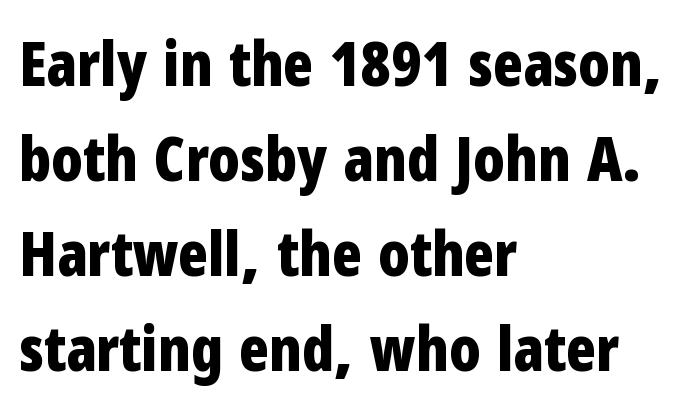
The image shows 62 px bold, condensed sans-serif type, upright; set left-aligned, normal line spacing (1.53x), normal letter spacing, not underlined; low stroke contrast and a medium x-height.
